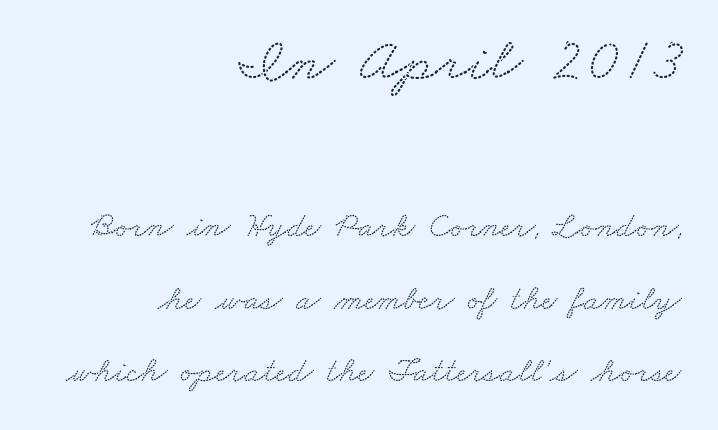
{"serif": "yes", "width": "wide", "stroke_contrast": "low", "x_height": "small", "monospaced": "no", "underline": "no", "align": "right", "line_spacing": "loose", "line_spacing_ratio": 2.07, "letter_spacing": "normal", "letter_spacing_em": 0.0, "larger_block": "first", "size_ratio": 1.74, "glyph_px": 61}
